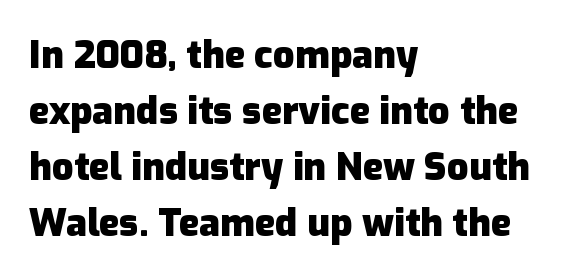
Rule under the text: the space is simply empty. Is the type bold? Yes — the strokes are clearly thick and heavy. The setting favours the left margin, as ordinary paragraphs usually do. This sample has the flowing, uneven cadence of proportional lettering. The rows are spaced the way most documents space them.
